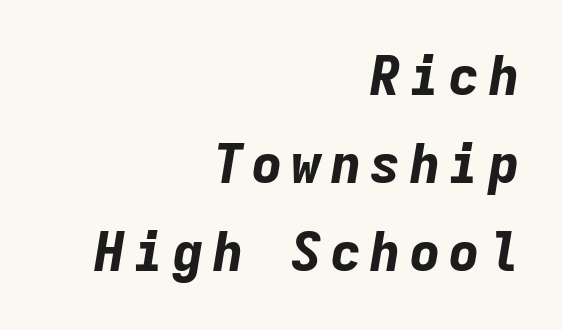
{"italic": "yes", "lean": "right", "slant_degrees": 9, "bold": "yes", "weight": "bold", "width": "normal", "stroke_contrast": "low", "x_height": "medium", "monospaced": "yes", "underline": "no", "align": "right", "line_spacing": "normal", "line_spacing_ratio": 1.63, "glyph_px": 54}
